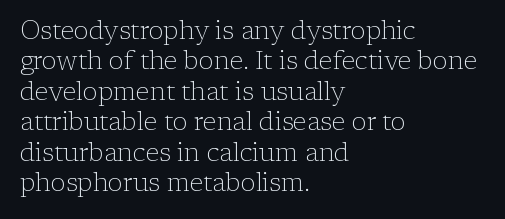
{"italic": "no", "bold": "no", "underline": "no", "align": "left", "line_spacing_ratio": 1.22, "letter_spacing": "normal", "letter_spacing_em": 0.0, "glyph_px": 25}
